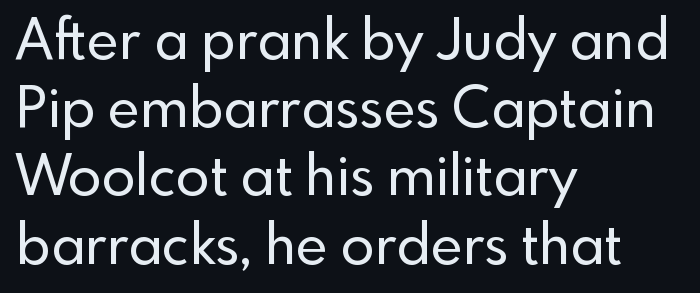
{"serif": "no", "italic": "no", "width": "normal", "x_height": "small", "monospaced": "no", "underline": "no", "align": "left", "line_spacing_ratio": 1.24, "letter_spacing": "normal", "letter_spacing_em": 0.0, "glyph_px": 55}
